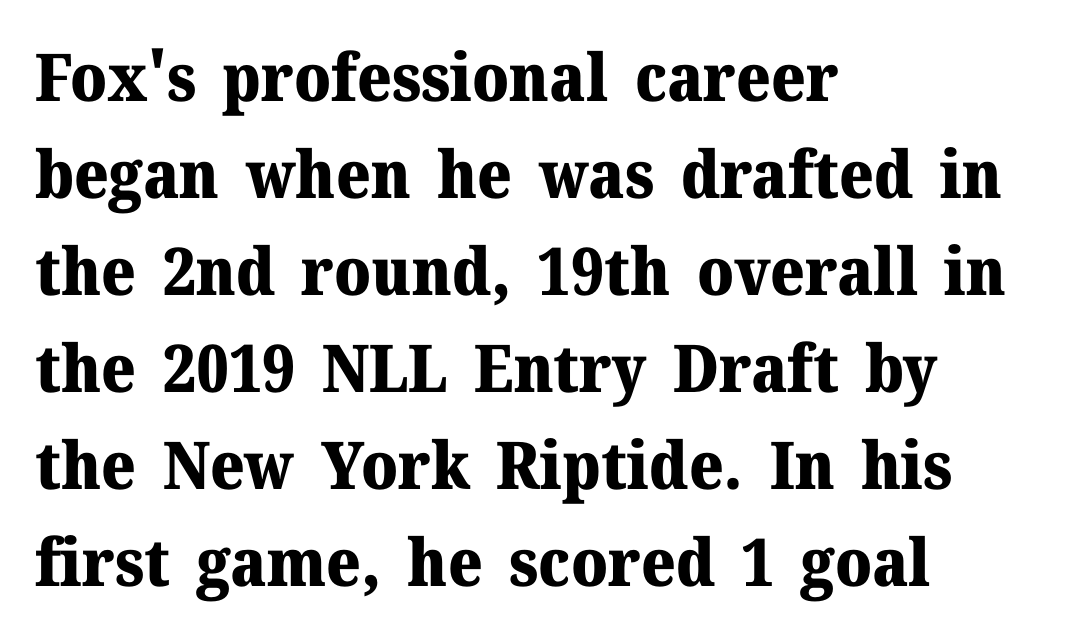
These lines are rendered in a variable-pitch font. A typesetter would call this zero additional tracking. One glance says typical: line gaps are just what's usual. Little horizontal feet cap the strokes, marking this as serif type.
